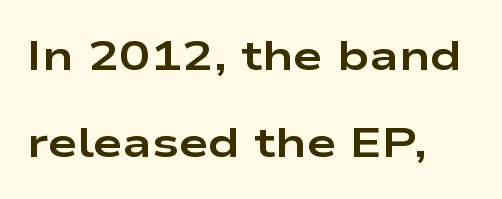
{"serif": "no", "italic": "no", "bold": "yes", "weight": "bold", "width": "wide", "stroke_contrast": "low", "x_height": "medium", "monospaced": "no", "underline": "no", "align": "left", "line_spacing": "loose", "line_spacing_ratio": 2.06, "letter_spacing": "normal", "letter_spacing_em": 0.0, "glyph_px": 42}
